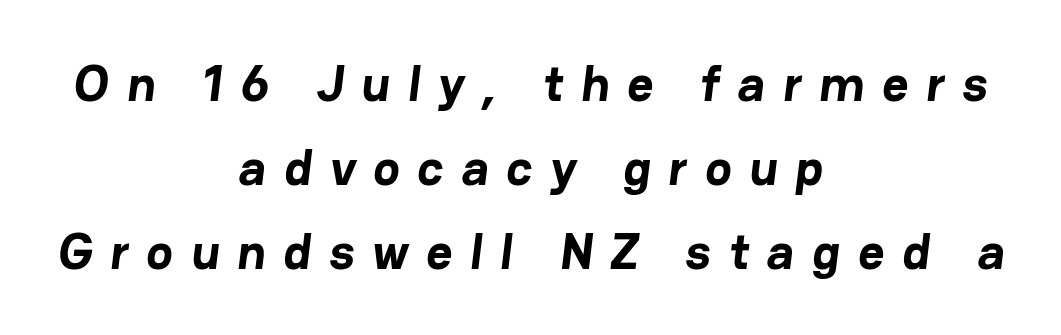
{"serif": "no", "bold": "yes", "weight": "bold", "width": "normal", "stroke_contrast": "low", "x_height": "medium", "monospaced": "no", "underline": "no", "align": "center", "line_spacing": "normal", "line_spacing_ratio": 1.68, "letter_spacing": "wide", "letter_spacing_em": 0.36, "glyph_px": 50}
